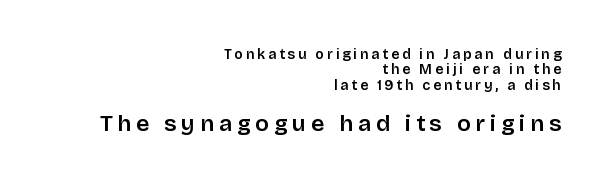
Check the space under the baseline: it is left empty. The passage is arranged like a letterhead date or caption credit — flush right. Inter-character spacing is expanded well beyond the font's built-in metrics. Very little white space separates one row of letters from the next. Upright lettering throughout. Block two is the big one; block one sits smaller above it.
